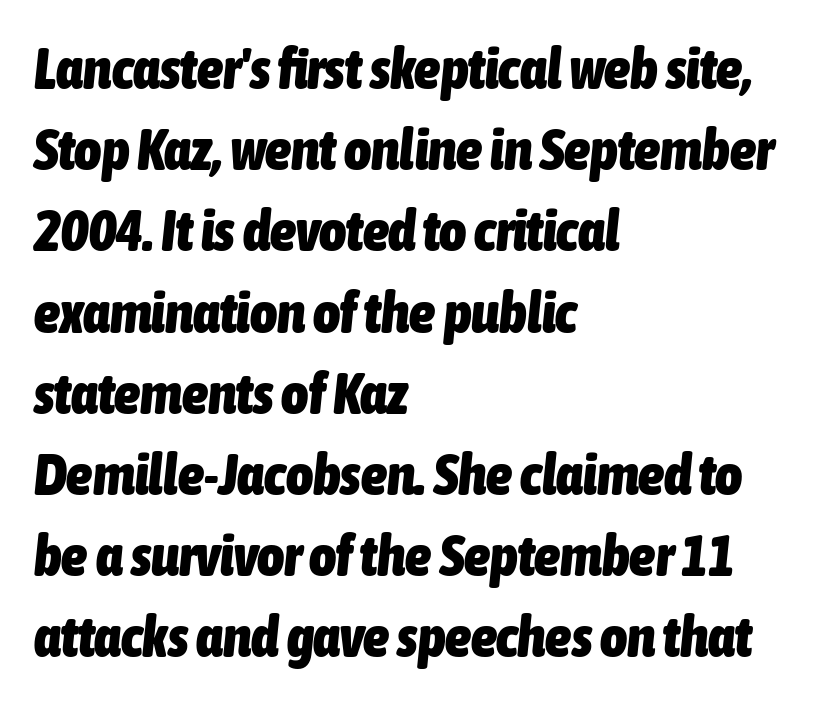
{"italic": "yes", "lean": "right", "slant_degrees": 6, "bold": "yes", "weight": "heavy", "width": "condensed", "stroke_contrast": "low", "x_height": "medium", "monospaced": "no", "underline": "no", "align": "left", "line_spacing": "normal", "line_spacing_ratio": 1.4, "letter_spacing": "normal", "letter_spacing_em": 0.0, "glyph_px": 58}
